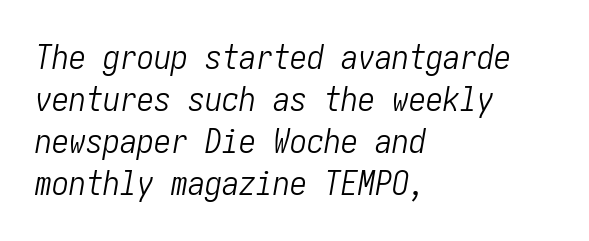
The image shows 34 px light, condensed type, italic (leaning right); set left-aligned, line spacing 1.24x, normal letter spacing, not underlined; low stroke contrast and a medium x-height.
